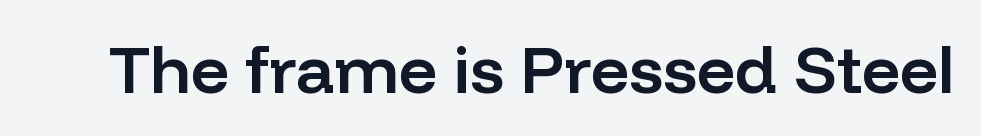
The image shows 67 px semibold sans-serif type, upright; set normal letter spacing, not underlined; low stroke contrast and a medium x-height.
